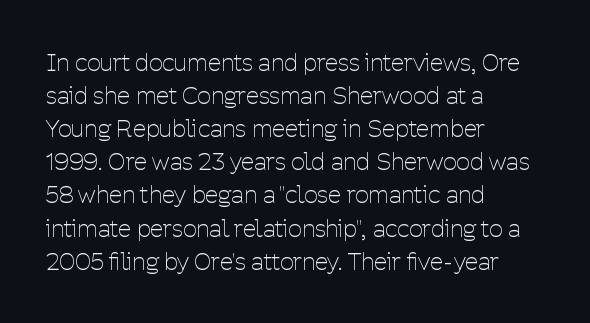
{"italic": "no", "bold": "no", "underline": "no", "align": "left", "line_spacing": "normal", "line_spacing_ratio": 1.38, "letter_spacing": "normal", "letter_spacing_em": 0.0, "glyph_px": 24}
